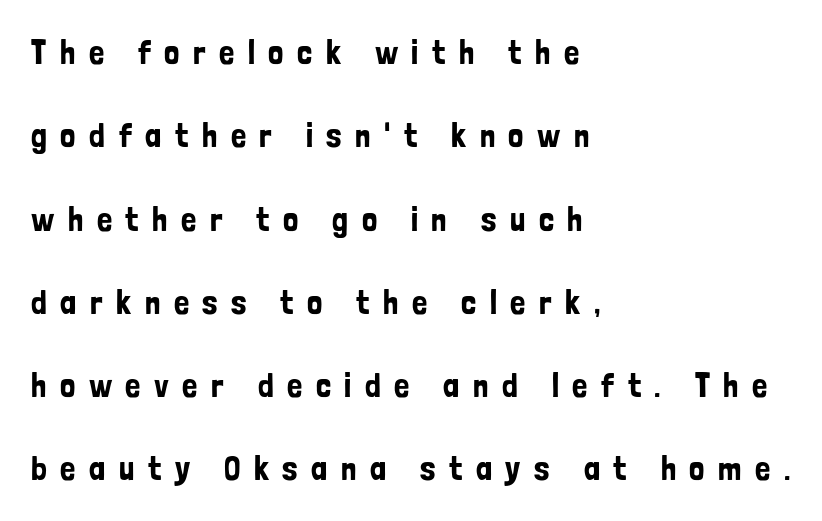
Looks like regular typesetting: each glyph gets only the width it needs. This sample uses expanded letter spacing, leaving extra air between glyphs. The designer dialed line spacing up above the default. Letters rest on an invisible, unmarked baseline. The rendering anchors every line to the left-hand side.
